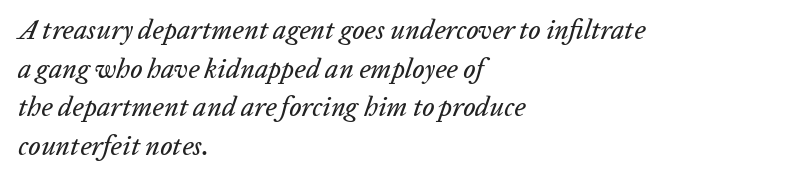
A normal amount of white space separates one row of letters from the next. The lines are quadded left. Plain, unruled lines of type. Words appear dense and cohesive because spacing is normal.
